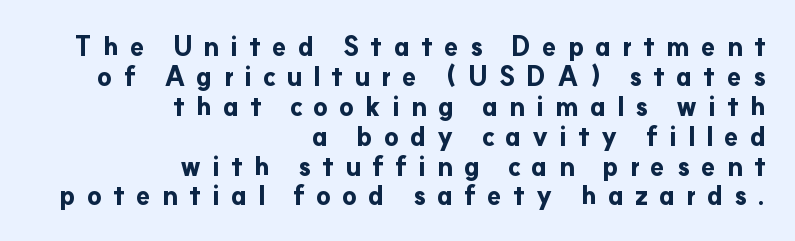
Q: Is the text bold? A: Yes.
Q: Is the text italic (slanted)? A: No, it is upright.
Q: Is the text underlined? A: No.
Q: How is the paragraph aligned? A: Right-aligned.
Q: Is the spacing between letters normal or unusually wide? A: Unusually wide.
Q: Is the spacing between lines tight, normal or loose? A: Tight.
